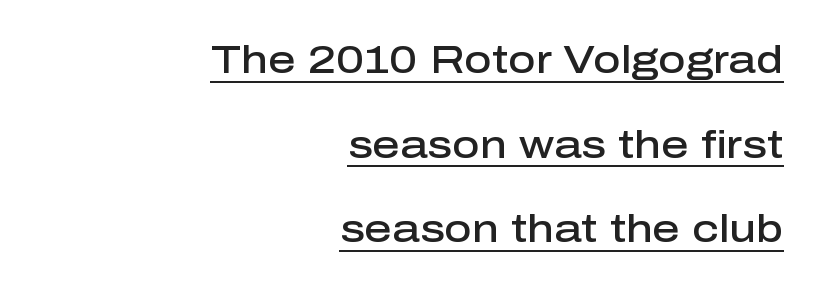
The image shows 38 px semibold sans-serif type, upright; set right-aligned, loose line spacing (2.23x), normal letter spacing, underlined; low stroke contrast and a medium x-height.
